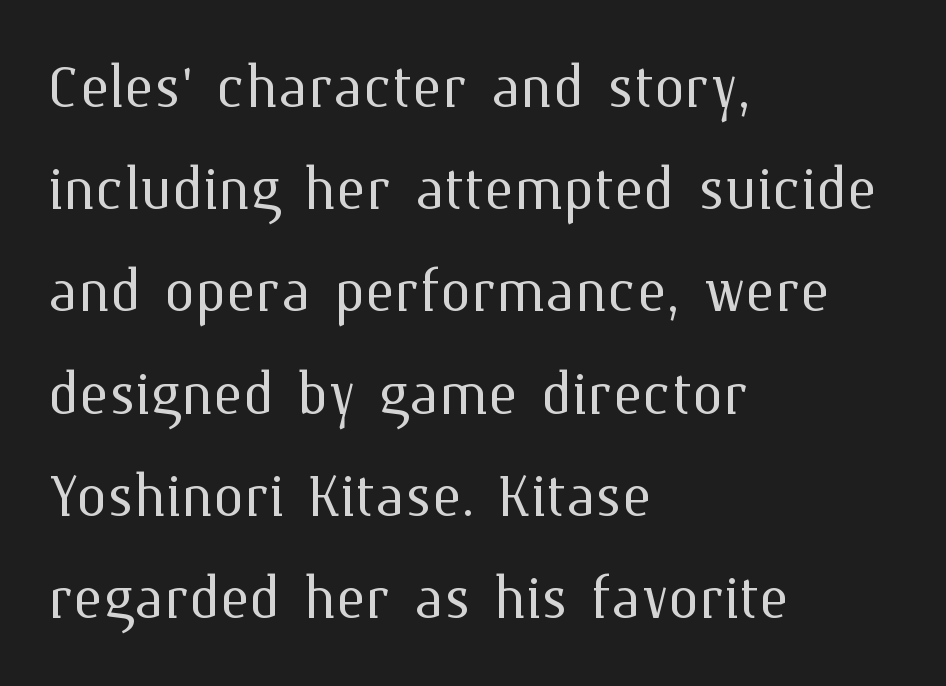
{"italic": "no", "bold": "no", "weight": "light", "width": "normal", "stroke_contrast": "medium", "x_height": "medium", "monospaced": "no", "underline": "no", "align": "left", "line_spacing": "normal", "line_spacing_ratio": 1.31, "letter_spacing": "normal", "letter_spacing_em": 0.0, "glyph_px": 78}
